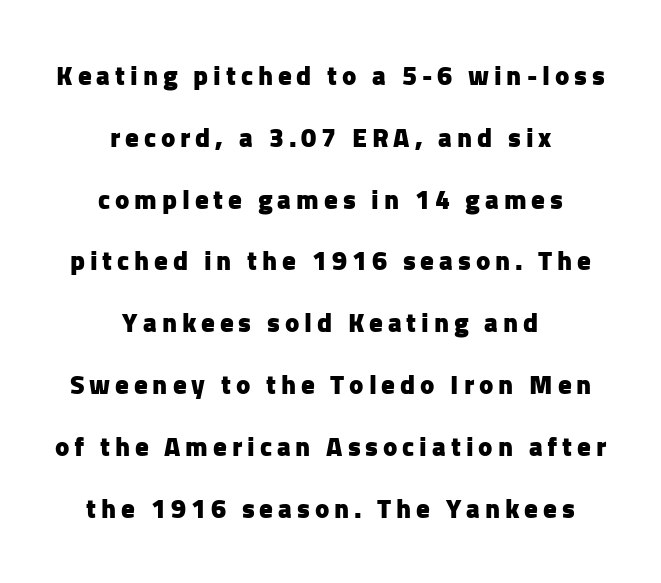
Q: Is the text bold? A: Yes.
Q: Is the text italic (slanted)? A: No, it is upright.
Q: Is the text underlined? A: No.
Q: How is the paragraph aligned? A: Centered.
Q: Is the spacing between lines tight, normal or loose? A: Loose.
